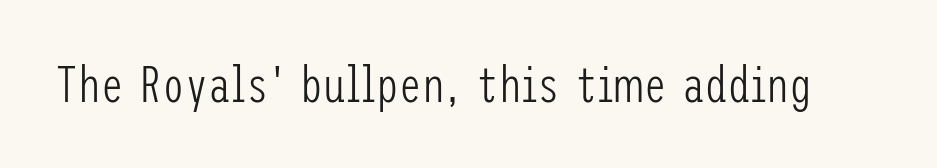
Q: Is the text bold? A: No.
Q: Is the text italic (slanted)? A: No, it is upright.
Q: Is the typeface a serif or a sans-serif typeface? A: Sans-serif.
Q: Is the text underlined? A: No.
Q: Is the spacing between letters normal or unusually wide? A: Normal.
Q: Width (condensed, normal, or wide)? A: Condensed.
Q: Stroke contrast? A: Low.
Q: x-height? A: Medium.
